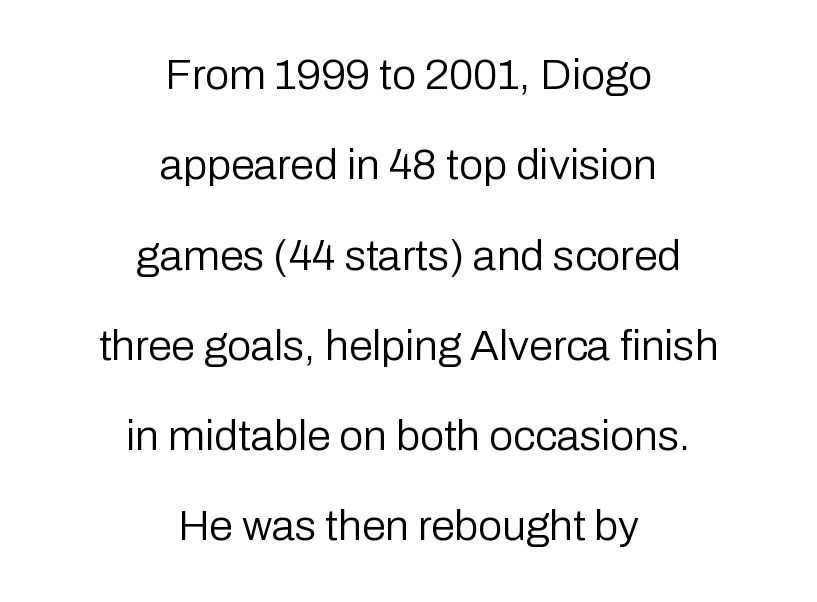
The characters display no serif detailing; their extremities are plain. Each new line begins a long way beneath the previous one. Here the designer chose a conventional face with non-uniform glyph widths. The letters stand straight up with perfectly vertical stems. Unmarked baselines from the first word to the last.
